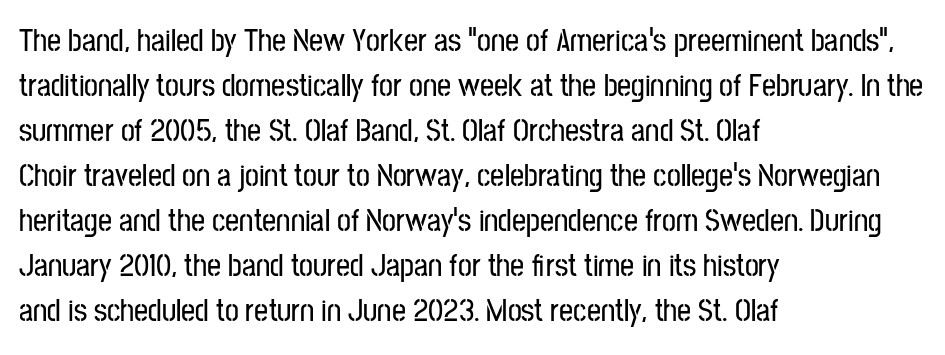
The image shows 31 px condensed sans-serif type, upright; set left-aligned, normal line spacing (1.45x), normal letter spacing, not underlined; low stroke contrast and a medium x-height.
